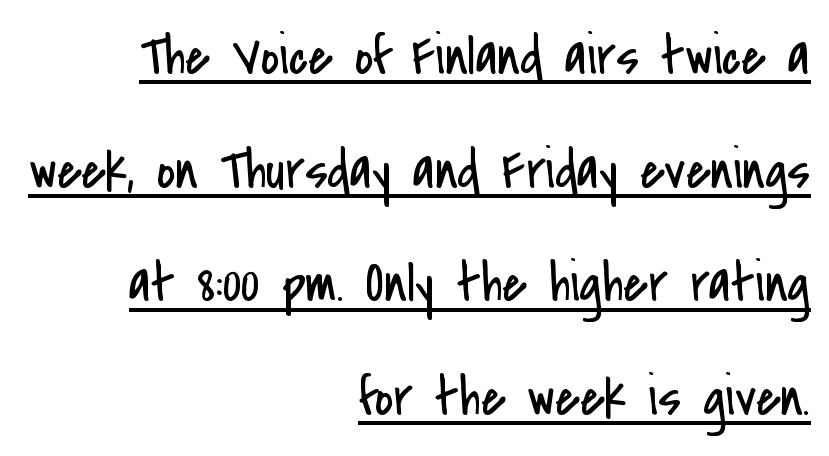
Students, observe: this is what heavily led, spacious text looks like. Posture: vertical. Is the block centered? No — it sits flush against the right margin. The rendering uses natural spacing where letterforms have individual widths. A baseline rule has been typeset under these characters.
